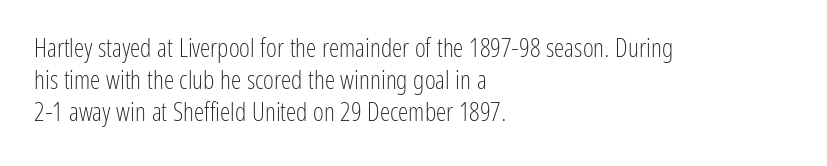
{"italic": "no", "bold": "no", "underline": "no", "align": "left", "line_spacing_ratio": 1.24, "letter_spacing": "normal", "letter_spacing_em": 0.0, "glyph_px": 26}
